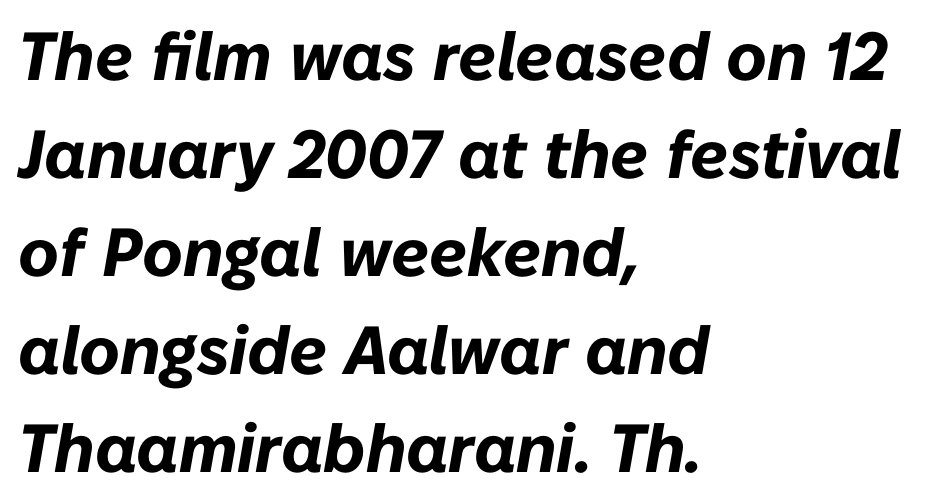
A full-strength bold gives these letters their thick strokes. Glyph-to-glyph distance matches everyday printed text. A classic flush-left, rag-right setting is used for this passage. This sample has the flowing, uneven cadence of proportional lettering. Underlining? Definitely not there.
